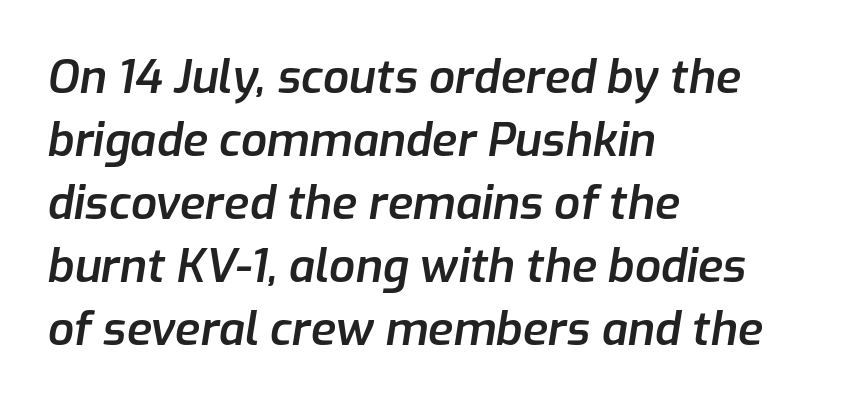
The image shows 46 px semibold type, italic (leaning right); set left-aligned, normal line spacing (1.37x), normal letter spacing, not underlined; low stroke contrast and a medium x-height.
